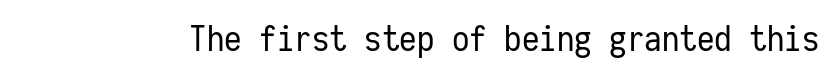
{"serif": "no", "italic": "no", "bold": "no", "weight": "regular", "width": "condensed", "stroke_contrast": "low", "x_height": "medium", "monospaced": "yes", "underline": "no", "letter_spacing": "normal", "letter_spacing_em": 0.0, "glyph_px": 35}
